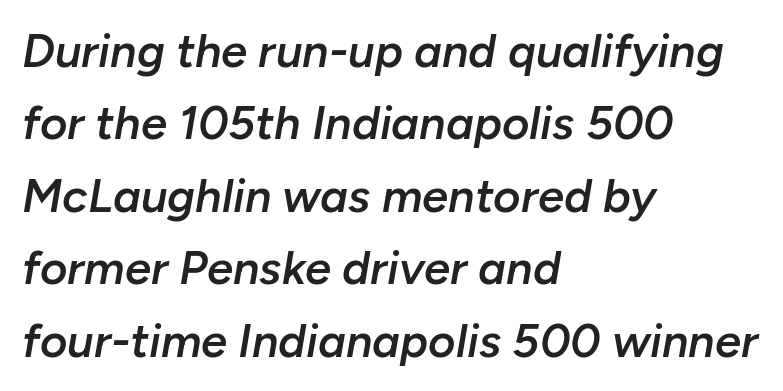
Q: Is the text bold? A: Semi-bold.
Q: Is the text italic (slanted)? A: Yes, it leans right by about 10 degrees.
Q: Is the text underlined? A: No.
Q: How is the paragraph aligned? A: Left-aligned.
Q: Is the spacing between letters normal or unusually wide? A: Normal.
Q: Is the spacing between lines tight, normal or loose? A: Normal.
Q: Width (condensed, normal, or wide)? A: Normal.
Q: Stroke contrast? A: Low.
Q: x-height? A: Medium.
Q: Monospaced? A: No.
